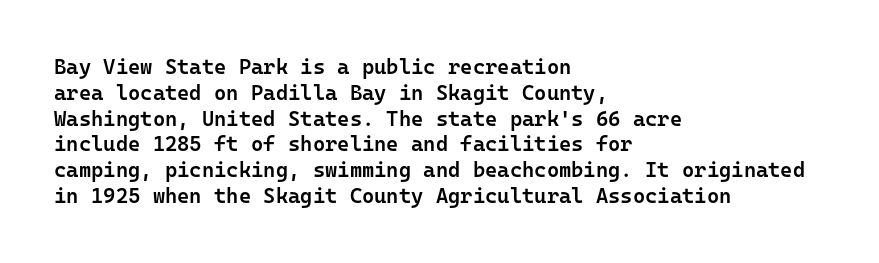
Q: Is the text bold? A: Semi-bold.
Q: Is the text italic (slanted)? A: No, it is upright.
Q: Is the text underlined? A: No.
Q: How is the paragraph aligned? A: Left-aligned.
Q: Is the spacing between letters normal or unusually wide? A: Normal.
